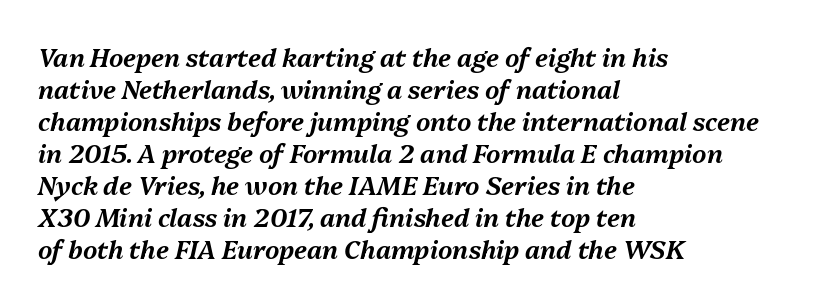
Anything drawn beneath the words? Only blank space. The block of text has a typical density, with ordinary space between rows. Italic: yes, the glyphs are oblique. Compared with a centered layout, this one pins lines to the left instead.
